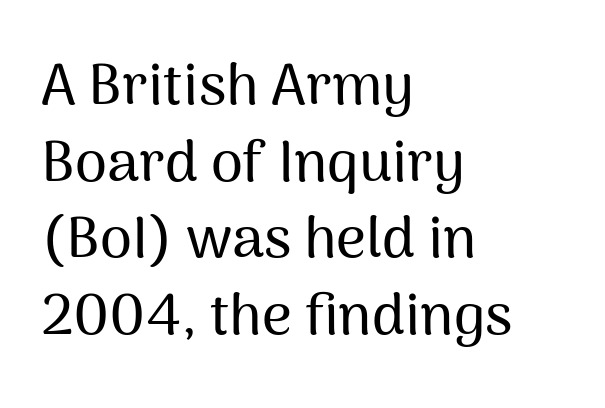
Honestly, the row spacing looks completely unremarkable. Leftover space on each line is placed entirely after the last word. Lines of text with bare space underneath. The letters sit at their default tracking, neither squeezed nor spread. It's the straight-up-and-down kind of type.
